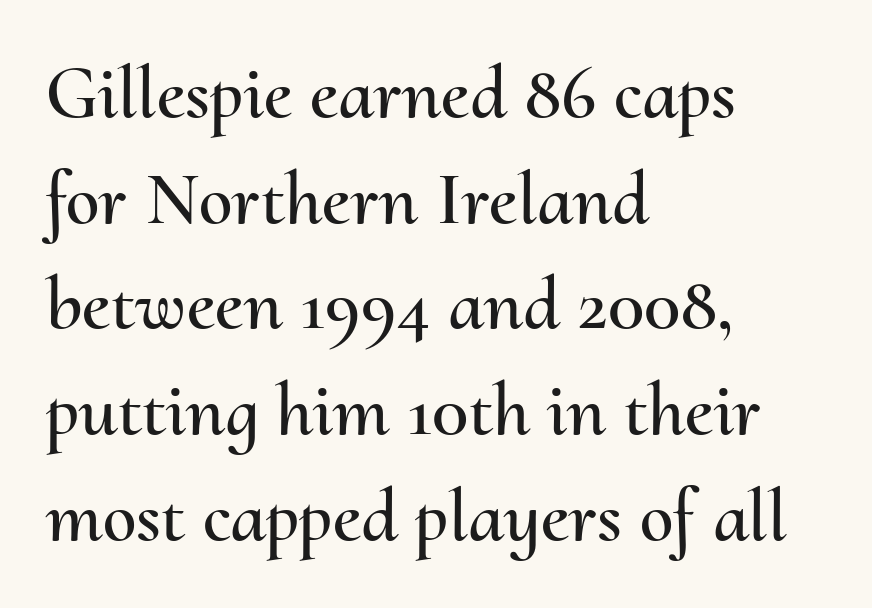
Q: Is the text italic (slanted)? A: No, it is upright.
Q: Is the text underlined? A: No.
Q: How is the paragraph aligned? A: Left-aligned.
Q: Is the spacing between letters normal or unusually wide? A: Normal.
Q: Is the spacing between lines tight, normal or loose? A: Normal.
Q: Width (condensed, normal, or wide)? A: Normal.
Q: Stroke contrast? A: Medium.
Q: x-height? A: Small.
Q: Monospaced? A: No.
